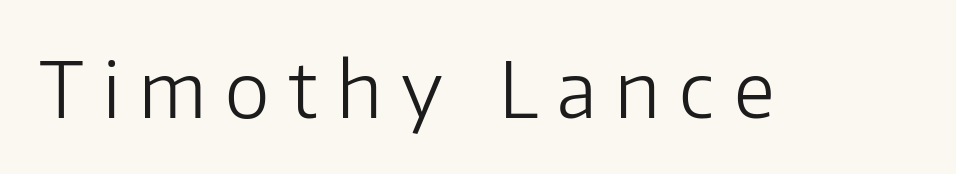
Varying glyph widths throughout — classic text-font behaviour. This sample uses an upright cut, with every glyph sitting square on the baseline. The weight tops out at a normal text grade. Bare-footed words on every line. This sample uses expanded letter spacing, leaving extra air between glyphs. Note: no serifs on the glyphs.
